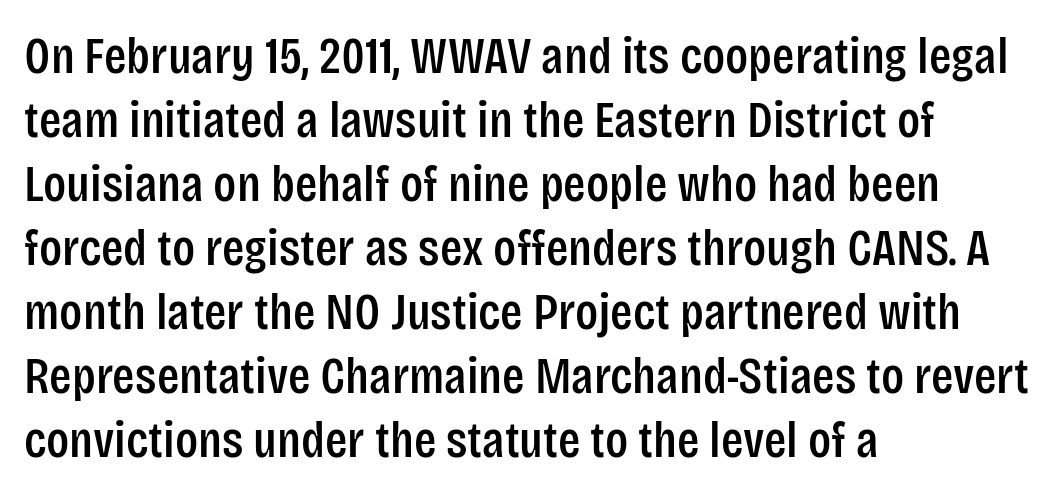
Q: Is the text italic (slanted)? A: No, it is upright.
Q: Is the typeface a serif or a sans-serif typeface? A: Sans-serif.
Q: Is the text underlined? A: No.
Q: How is the paragraph aligned? A: Left-aligned.
Q: Is the spacing between letters normal or unusually wide? A: Normal.
Q: Width (condensed, normal, or wide)? A: Condensed.
Q: Stroke contrast? A: Low.
Q: x-height? A: Large.
Q: Monospaced? A: No.
